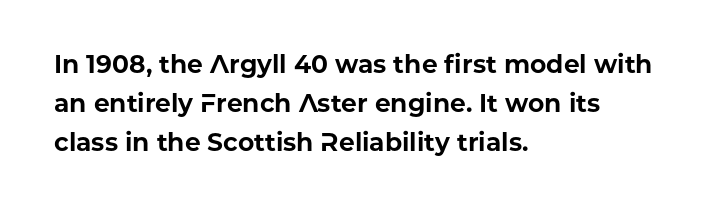
The image shows 25 px bold type, upright; set left-aligned, normal line spacing (1.56x), normal letter spacing, not underlined.
